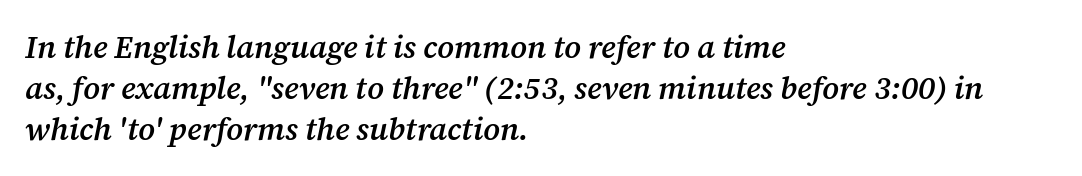
{"serif": "yes", "italic": "yes", "lean": "right", "slant_degrees": 12, "bold": "semi", "weight": "semibold", "width": "normal", "stroke_contrast": "medium", "x_height": "medium", "monospaced": "no", "underline": "no", "align": "left", "line_spacing": "normal", "line_spacing_ratio": 1.32, "letter_spacing": "normal", "letter_spacing_em": 0.0, "glyph_px": 31}
